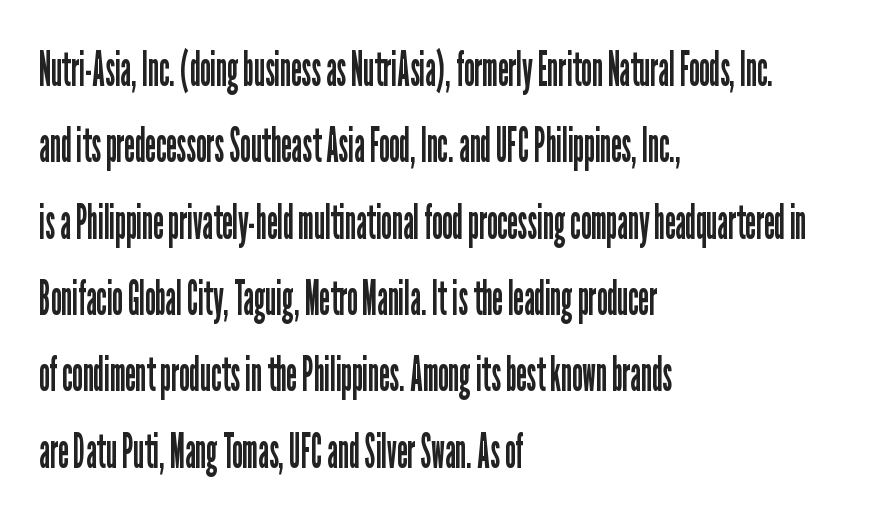
Proportional: the letters do not fall into vertical columns. Descenders are the only things crossing below the line. The letters stand straight up with perfectly vertical stems. Grotesque or geometric, the face here clearly has no serifs. Teacher's note: observe the even left margin — that is flush-left alignment.
